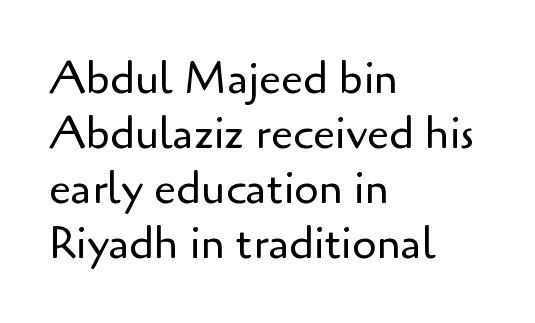
The letters advance in unequal steps, a hallmark of proportional type. This is the regular roman posture of the typeface. Unmarked baselines from the first word to the last. The characters are drawn with everyday or finer stroke widths.
